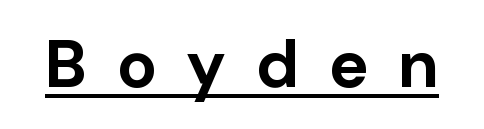
The image shows 66 px bold sans-serif type, upright; set unusually wide letter spacing (+0.45 em), underlined; low stroke contrast and a medium x-height.
